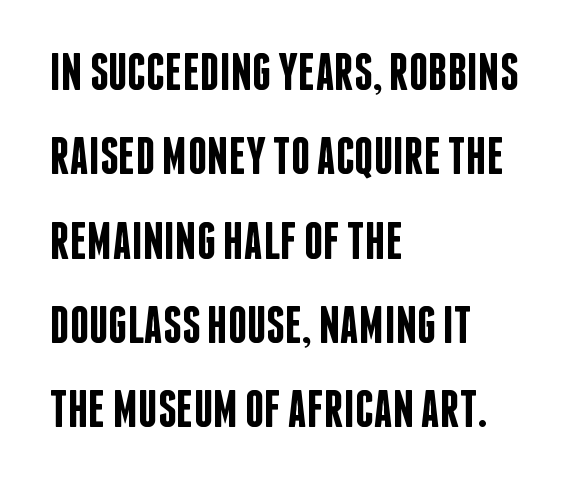
What stands out about the letter spacing? Nothing — it is the standard amount. These lines sit exactly where default settings would place them. The type sits square on the baseline with zero lean. One-word summary of the alignment: left. Lines of text with bare space underneath. Each letter's strokes conclude bluntly, with no projecting serifs.
